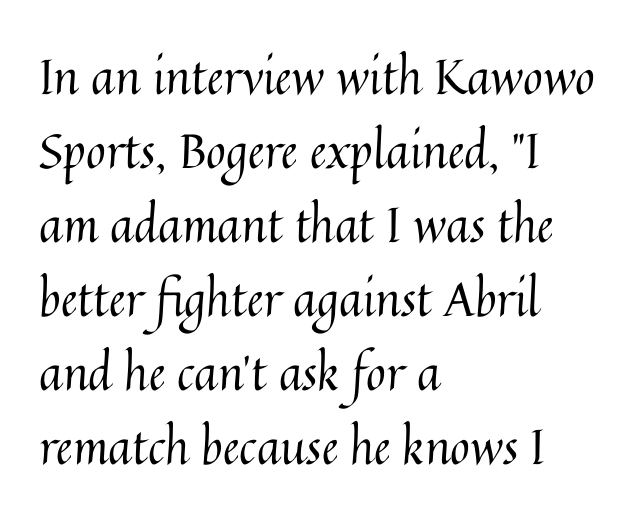
Q: Is the text bold? A: No.
Q: Is the text underlined? A: No.
Q: How is the paragraph aligned? A: Left-aligned.
Q: Is the spacing between letters normal or unusually wide? A: Normal.
Q: Is the spacing between lines tight, normal or loose? A: Normal.
Q: Width (condensed, normal, or wide)? A: Normal.
Q: Stroke contrast? A: Medium.
Q: x-height? A: Medium.
Q: Monospaced? A: No.
